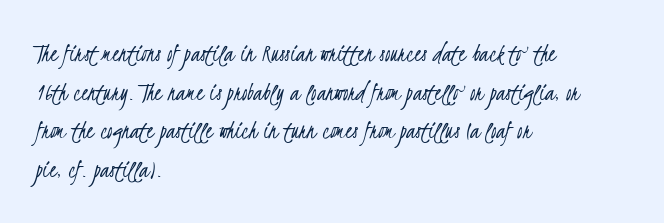
Weight: not bold — regular or lighter. Clear beneath every line of the passage. Casual observation: everything's shoved over to the left. What stands out about the letter spacing? Nothing — it is the standard amount. The leading is moderate, giving the passage an even texture.
